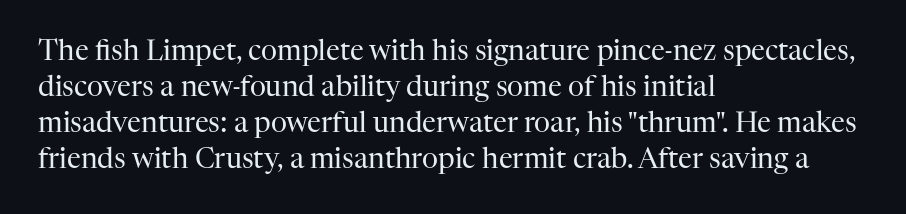
How are the letters spaced? Ordinarily, with no added tracking. The space beneath each line is pristine and unruled. The characters display serif detailing at their extremities. The rendering uses a moderate line-height, typical for paragraphs. The lettering holds an erect, upright posture throughout.
